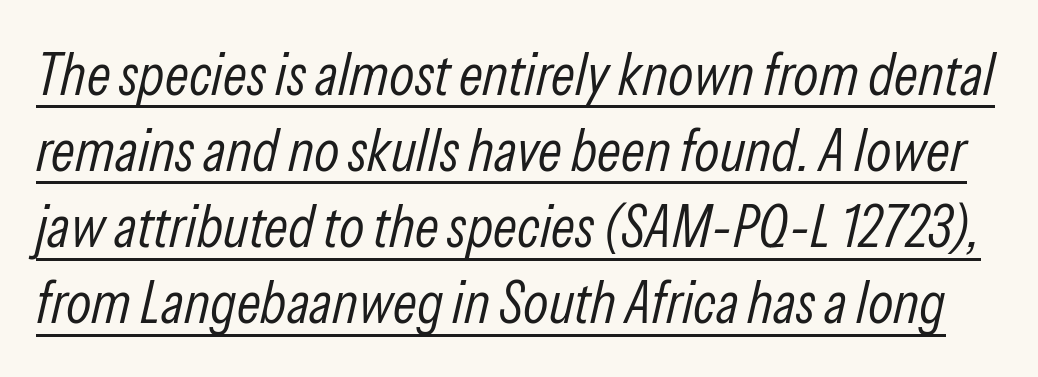
{"italic": "yes", "lean": "right", "slant_degrees": 13, "bold": "no", "weight": "light", "width": "condensed", "stroke_contrast": "low", "x_height": "medium", "monospaced": "no", "underline": "yes", "line_spacing": "normal", "line_spacing_ratio": 1.29, "letter_spacing": "normal", "letter_spacing_em": 0.0, "glyph_px": 59}
